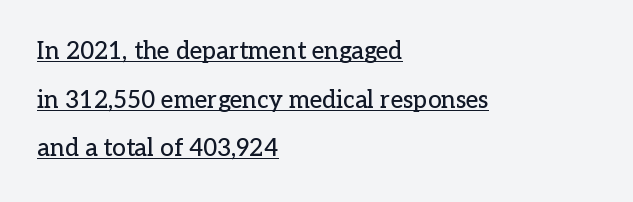
Q: Is the text italic (slanted)? A: No, it is upright.
Q: Is the text underlined? A: Yes.
Q: How is the paragraph aligned? A: Left-aligned.
Q: Is the spacing between letters normal or unusually wide? A: Normal.
Q: Is the spacing between lines tight, normal or loose? A: Loose.
